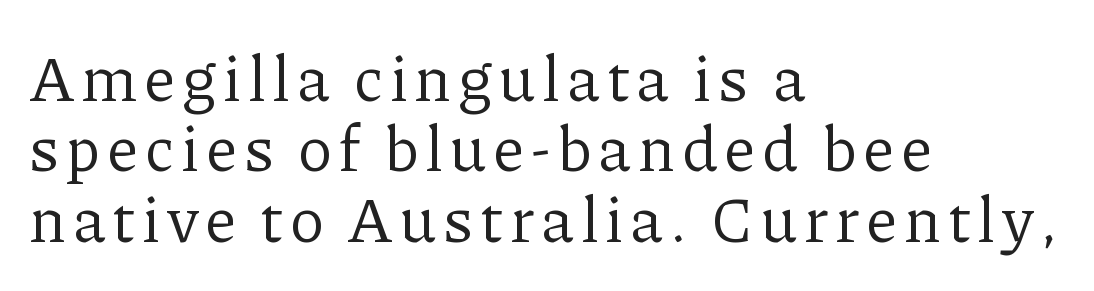
These lines stack with their left ends in a neat column. Every character sits straight up, as roman type does. Anything drawn beneath the words? Only blank space. The letters advance in unequal steps, a hallmark of proportional type. Are there feet on the stems? There are — it's a serif.
